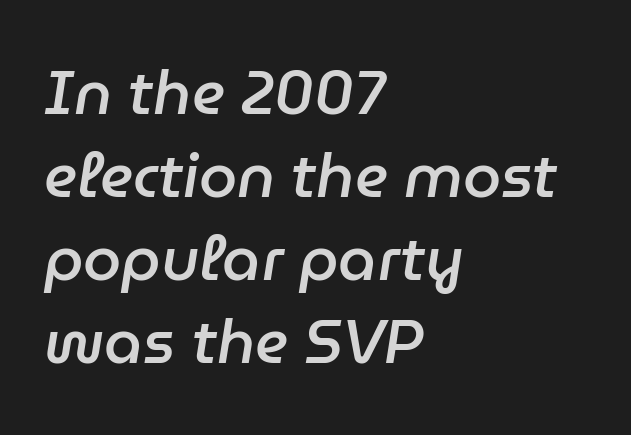
The image shows 61 px semibold type, italic (leaning right); set left-aligned, normal line spacing (1.36x), normal letter spacing, not underlined; low stroke contrast and a medium x-height.
